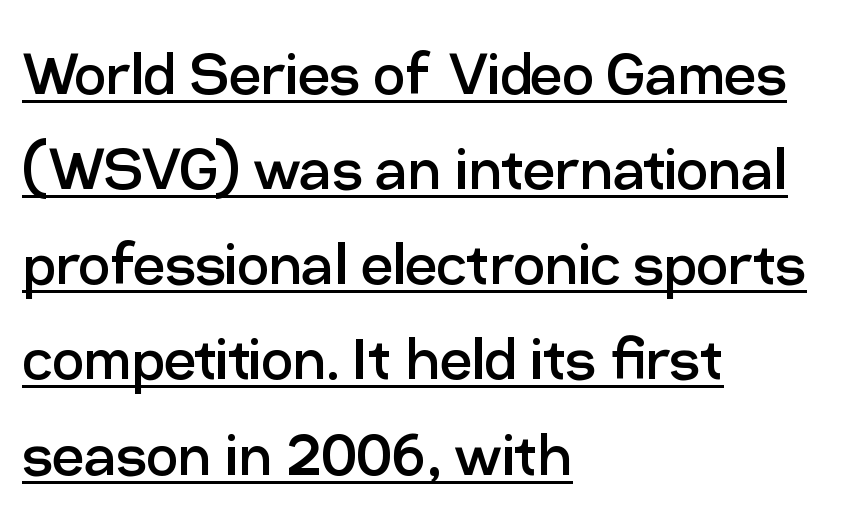
The image shows 71 px regular-weight sans-serif type, upright; set left-aligned, normal line spacing (1.34x), normal letter spacing, underlined; low stroke contrast and a medium x-height.
